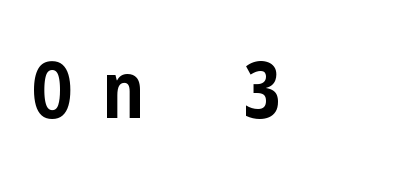
The image shows 79 px bold, condensed sans-serif type, upright; set left-aligned, unusually wide letter spacing (+0.38 em), not underlined; low stroke contrast and a medium x-height.
